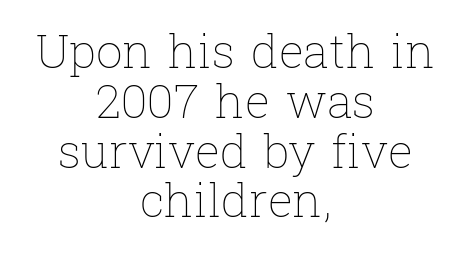
This is the regular roman posture of the typeface. Clear beneath every line of the passage. Inter-character spacing is left at the font's built-in metrics. Bold? No — there's no thickening of the strokes.
